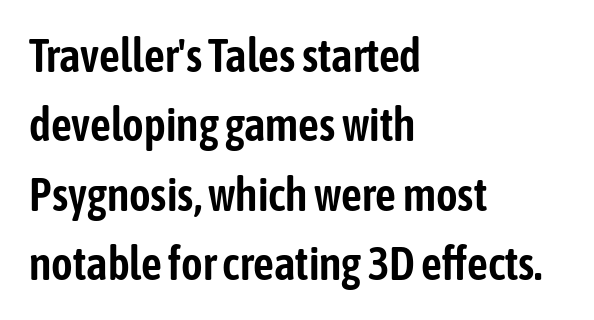
Characters follow at the spacing the type designer built in. Lines of text with bare space underneath. The line-height multiplier appears to be the usual default. Notice how the stems are strictly vertical — no italics here. Looks like regular typesetting: each glyph gets only the width it needs. The rendering shows plain stroke endings on the letterforms — a sans-serif design.
